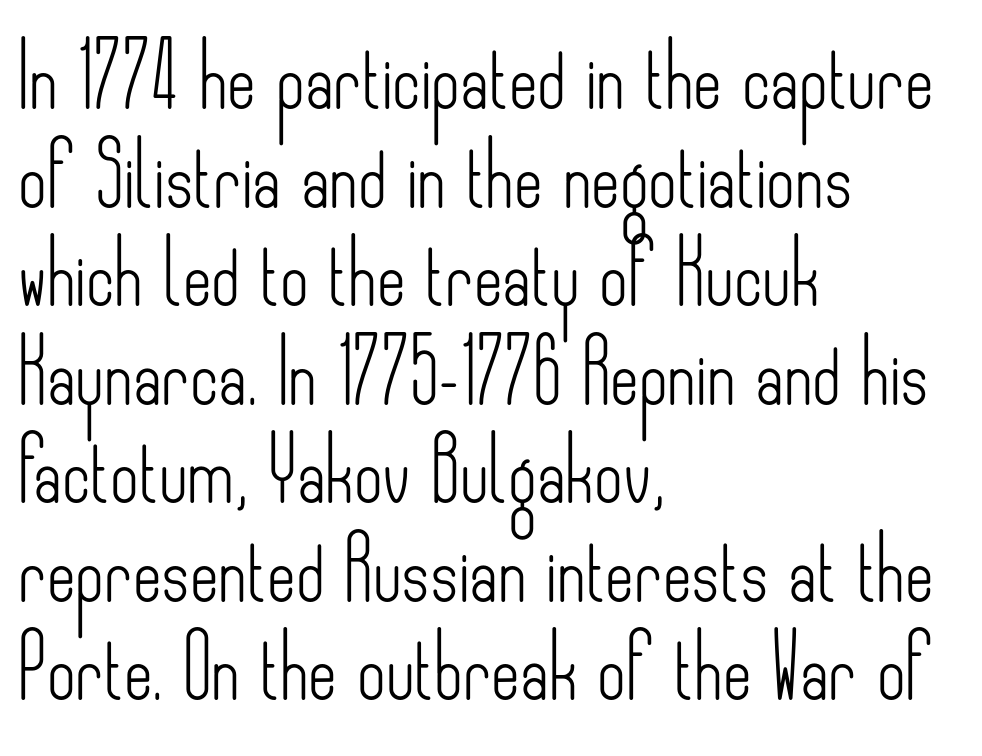
The image shows 62 px light, condensed sans-serif type, upright; set left-aligned, normal line spacing (1.59x), normal letter spacing, not underlined; low stroke contrast and a small x-height.
